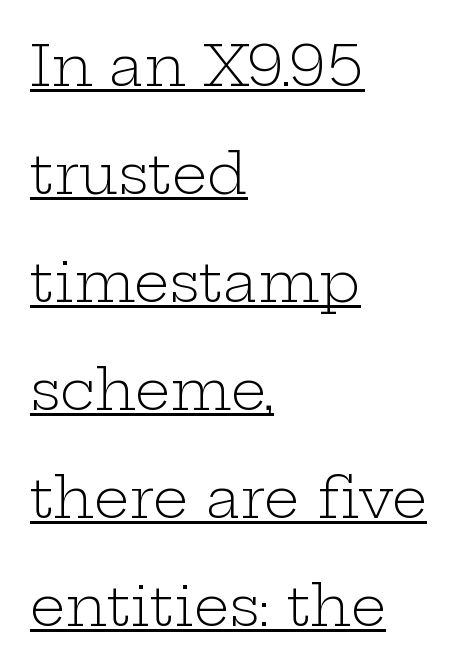
{"serif": "yes", "italic": "no", "bold": "no", "weight": "light", "width": "wide", "stroke_contrast": "low", "x_height": "medium", "monospaced": "no", "underline": "yes", "align": "left", "line_spacing": "loose", "line_spacing_ratio": 1.93, "letter_spacing": "normal", "letter_spacing_em": 0.0, "glyph_px": 56}
